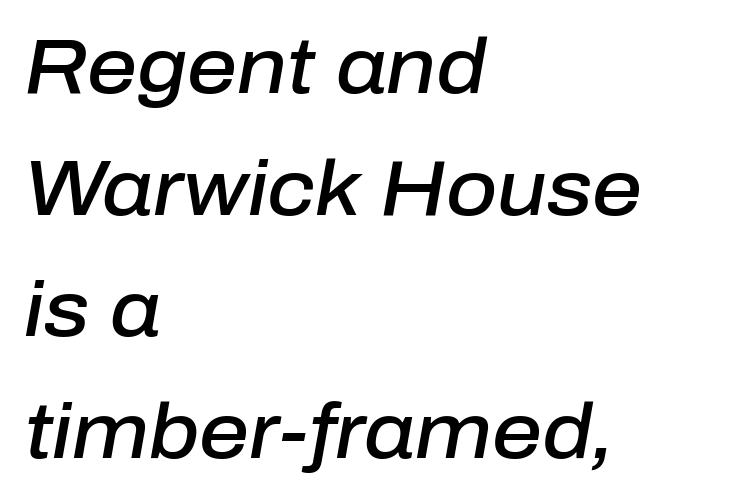
Q: Is the text bold? A: Semi-bold.
Q: Is the text italic (slanted)? A: Yes, it leans right by about 10 degrees.
Q: Is the text underlined? A: No.
Q: How is the paragraph aligned? A: Left-aligned.
Q: Is the spacing between letters normal or unusually wide? A: Normal.
Q: Is the spacing between lines tight, normal or loose? A: Normal.
Q: Width (condensed, normal, or wide)? A: Normal.
Q: Stroke contrast? A: Low.
Q: x-height? A: Medium.
Q: Monospaced? A: No.
